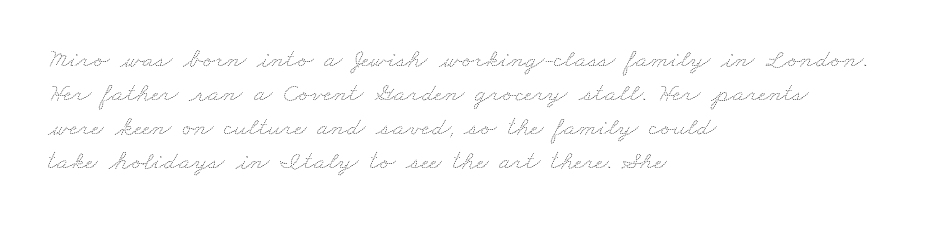
Q: Is the text bold? A: No.
Q: Is the text underlined? A: No.
Q: How is the paragraph aligned? A: Left-aligned.
Q: Is the spacing between letters normal or unusually wide? A: Normal.
Q: Is the spacing between lines tight, normal or loose? A: Normal.
